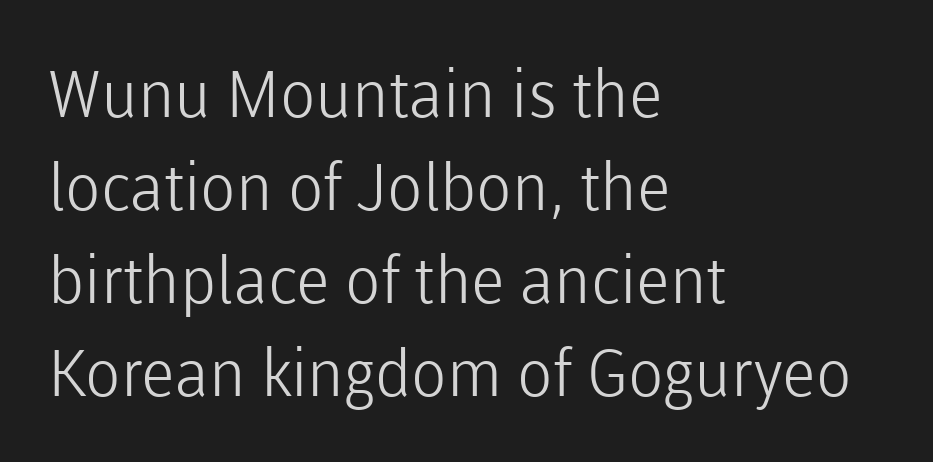
{"serif": "no", "italic": "no", "bold": "no", "weight": "light", "width": "normal", "stroke_contrast": "low", "x_height": "medium", "monospaced": "no", "underline": "no", "align": "left", "line_spacing": "normal", "line_spacing_ratio": 1.43, "letter_spacing": "normal", "letter_spacing_em": 0.0, "glyph_px": 65}
